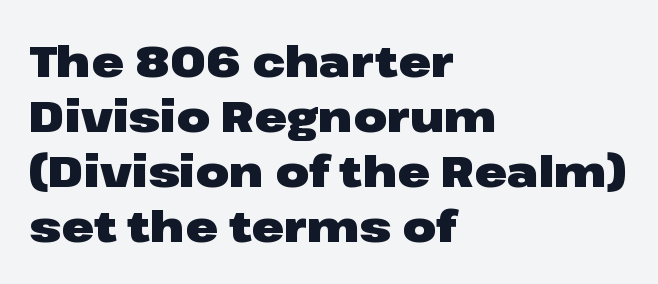
The image shows 44 px heavy, wide sans-serif type, upright; set left-aligned, normal line spacing (1.25x), normal letter spacing, not underlined; low stroke contrast and a medium x-height.
